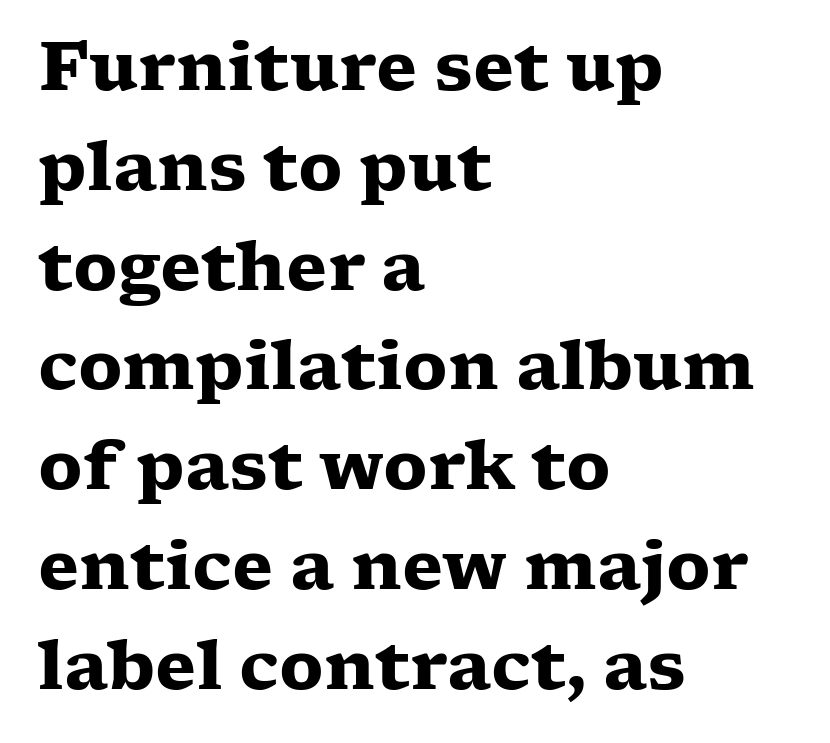
{"serif": "yes", "italic": "no", "bold": "yes", "weight": "heavy", "width": "wide", "stroke_contrast": "low", "x_height": "medium", "monospaced": "no", "underline": "no", "align": "left", "line_spacing": "normal", "line_spacing_ratio": 1.49, "letter_spacing": "normal", "letter_spacing_em": 0.0, "glyph_px": 67}
